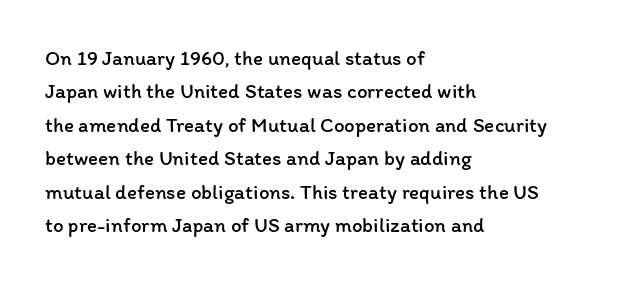
{"italic": "no", "bold": "no", "underline": "no", "align": "left", "line_spacing": "normal", "line_spacing_ratio": 1.59, "letter_spacing": "normal", "letter_spacing_em": 0.0, "glyph_px": 21}
